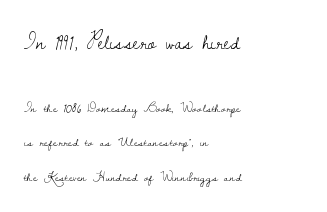
The designer gave the opening block more size than the closing block. The letterforms sit at book weight or below. A typesetter would call this zero additional tracking. You could fit nearly another row in the gap between these rows.
